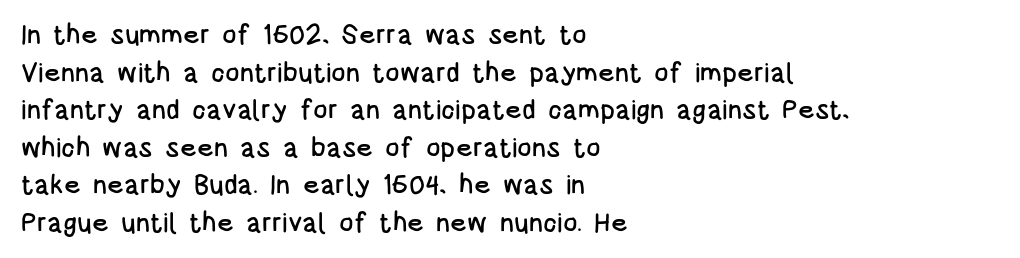
{"italic": "no", "underline": "no", "align": "left", "line_spacing": "normal", "line_spacing_ratio": 1.39, "letter_spacing": "normal", "letter_spacing_em": 0.0, "glyph_px": 27}
